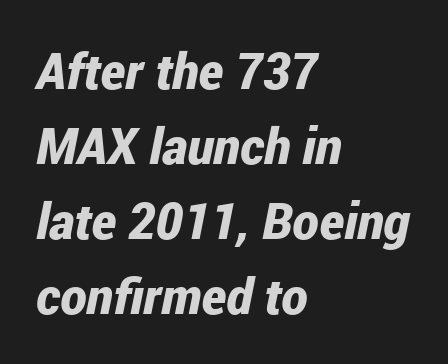
{"italic": "yes", "lean": "right", "slant_degrees": 12, "bold": "yes", "weight": "bold", "width": "condensed", "stroke_contrast": "low", "x_height": "medium", "monospaced": "no", "underline": "no", "align": "left", "line_spacing": "normal", "line_spacing_ratio": 1.5, "letter_spacing": "normal", "letter_spacing_em": 0.0, "glyph_px": 50}
